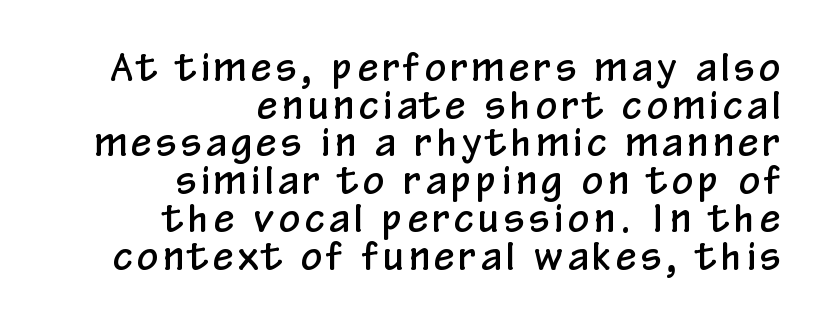
Horizontal bands of white between lines are thin slivers. The glyphs are unaccompanied by any horizontal stroke below them. Note: no serifs on the glyphs. The text block is weighted toward the right margin, trailing off unevenly leftward. It's the straight-up-and-down kind of type.
